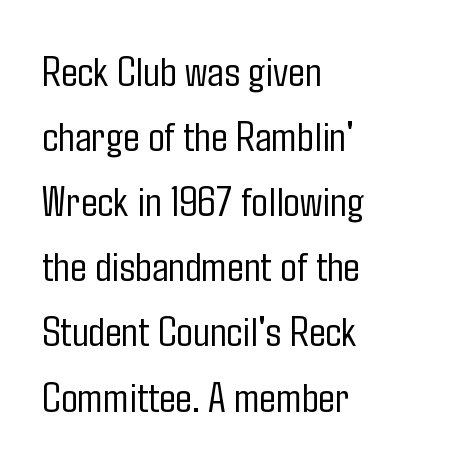
The image shows 44 px light, condensed sans-serif type, upright; set left-aligned, normal line spacing (1.48x), normal letter spacing, not underlined; low stroke contrast and a medium x-height.
